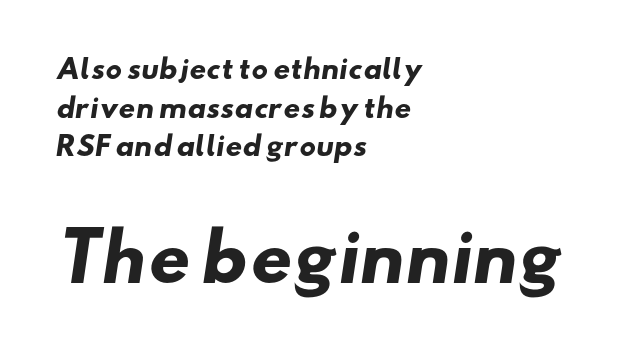
Q: Is the text bold? A: Yes.
Q: Is the typeface a serif or a sans-serif typeface? A: Sans-serif.
Q: Is the text underlined? A: No.
Q: How is the paragraph aligned? A: Left-aligned.
Q: Is the spacing between letters normal or unusually wide? A: Normal.
Q: Is the spacing between lines tight, normal or loose? A: Normal.
Q: Which block of text is set in a larger size, the first (top) or the second (bottom)? A: The second (bottom) one.
Q: Width (condensed, normal, or wide)? A: Wide.
Q: Stroke contrast? A: Low.
Q: x-height? A: Small.
Q: Monospaced? A: No.
